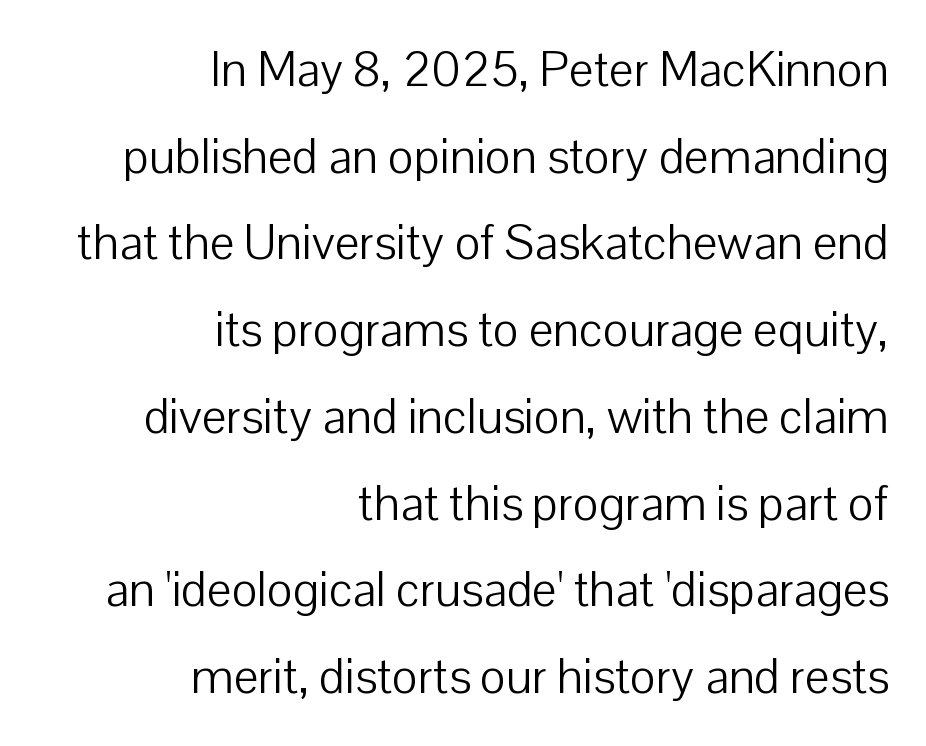
The rendering anchors every line to the right-hand side. Counters stay open thanks to moderate or lighter strokes. Classification — sans serif. Default kerning and tracking; the words read as compact shapes.
